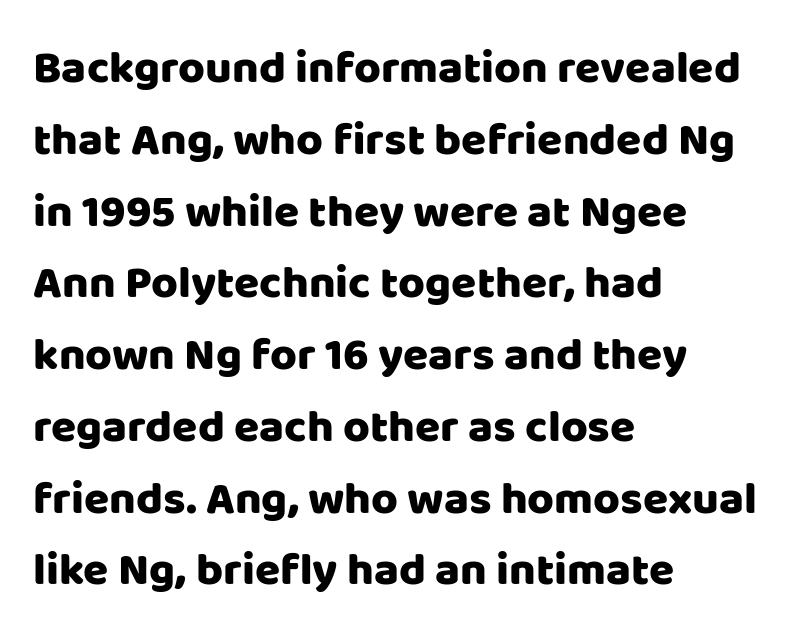
No extra tracking has been applied to these lines. Notice how descenders clear the ascenders below comfortably — that's standard leading. The axis of the letterforms is exactly vertical. The setting favours the left margin, as ordinary paragraphs usually do. These lines are rendered in a variable-pitch font. Nobody drew a line under any word here.
